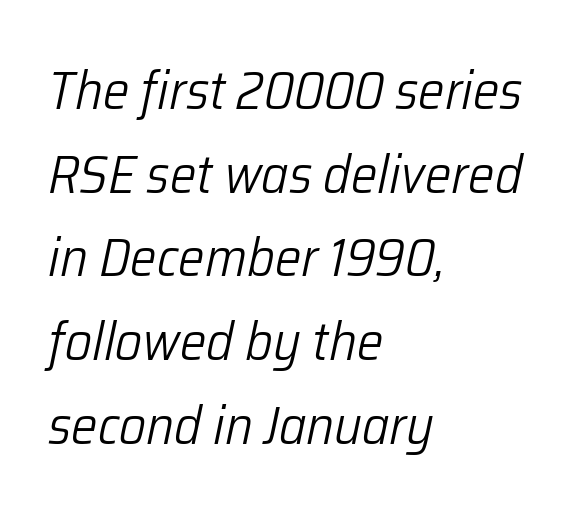
Q: Is the text bold? A: No.
Q: Is the text italic (slanted)? A: Yes, it leans right by about 12 degrees.
Q: Is the text underlined? A: No.
Q: How is the paragraph aligned? A: Left-aligned.
Q: Is the spacing between letters normal or unusually wide? A: Normal.
Q: Is the spacing between lines tight, normal or loose? A: Normal.
Q: Width (condensed, normal, or wide)? A: Normal.
Q: Stroke contrast? A: Low.
Q: x-height? A: Medium.
Q: Monospaced? A: No.
